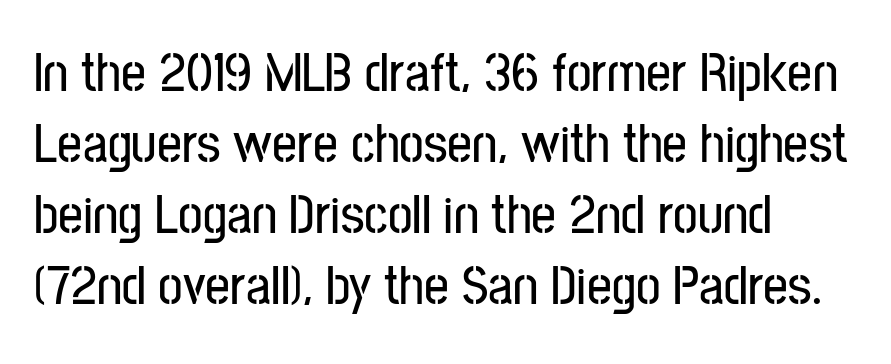
{"serif": "no", "italic": "no", "width": "condensed", "stroke_contrast": "low", "x_height": "medium", "monospaced": "no", "underline": "no", "align": "left", "line_spacing": "normal", "line_spacing_ratio": 1.29, "letter_spacing": "normal", "letter_spacing_em": 0.0, "glyph_px": 55}
